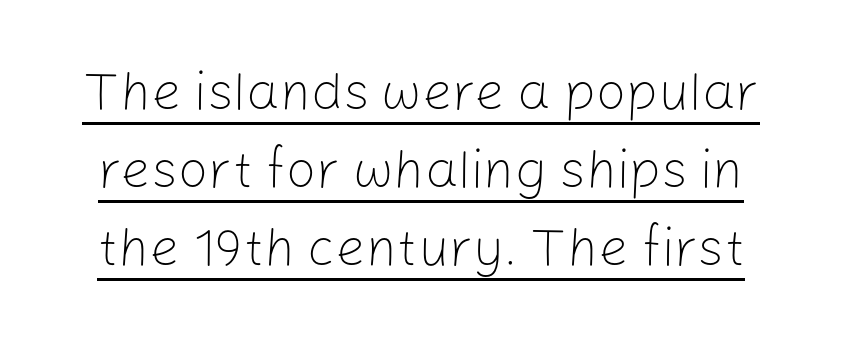
{"serif": "no", "italic": "no", "bold": "no", "weight": "light", "width": "normal", "stroke_contrast": "low", "x_height": "medium", "monospaced": "no", "underline": "yes", "line_spacing": "normal", "line_spacing_ratio": 1.47, "letter_spacing": "normal", "letter_spacing_em": 0.0, "glyph_px": 53}
